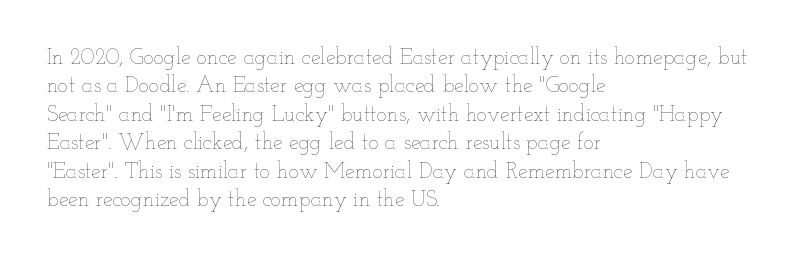
Rule under the text: the space is simply empty. Honestly, the letter spacing is just normal — you wouldn't notice it. The font's upright variant was chosen for this text. The strokes are not fattened; the text isn't bold. Layout note: lines flush left. The designer left line spacing at the default.
